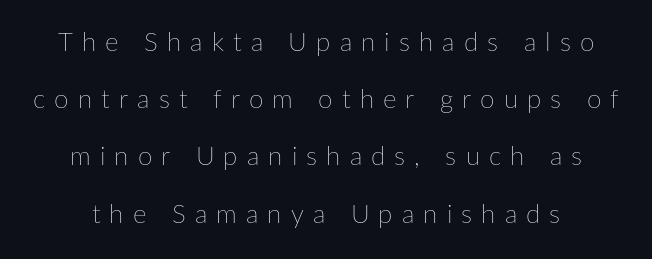
Q: Is the text bold? A: No.
Q: Is the text italic (slanted)? A: No, it is upright.
Q: Is the text underlined? A: No.
Q: Is the spacing between letters normal or unusually wide? A: Unusually wide.
Q: Is the spacing between lines tight, normal or loose? A: Loose.
